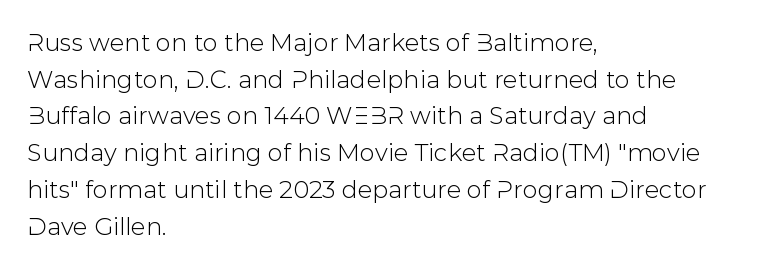
Unlike italic type, these characters show no tilt at all. Glyph-to-glyph distance matches everyday printed text. The line-height multiplier appears to be the usual default. The rag falls on the right side of this text block.
